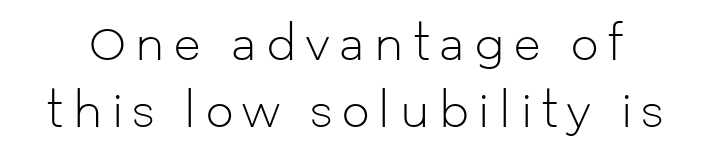
{"serif": "no", "italic": "no", "bold": "no", "weight": "light", "width": "normal", "stroke_contrast": "low", "x_height": "medium", "monospaced": "no", "underline": "no", "line_spacing": "normal", "line_spacing_ratio": 1.52, "letter_spacing": "wide", "letter_spacing_em": 0.22, "glyph_px": 44}
